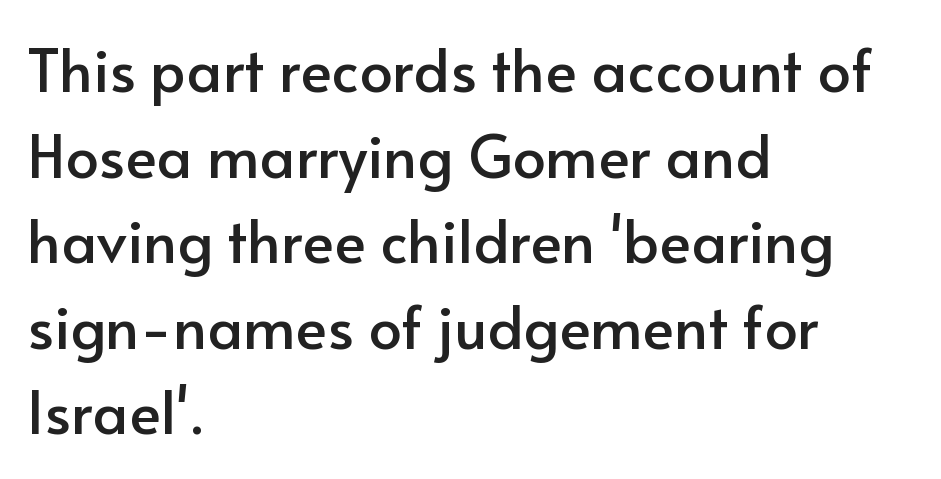
The image shows 59 px sans-serif type, upright; set left-aligned, normal line spacing (1.45x), normal letter spacing, not underlined; low stroke contrast and a small x-height.
